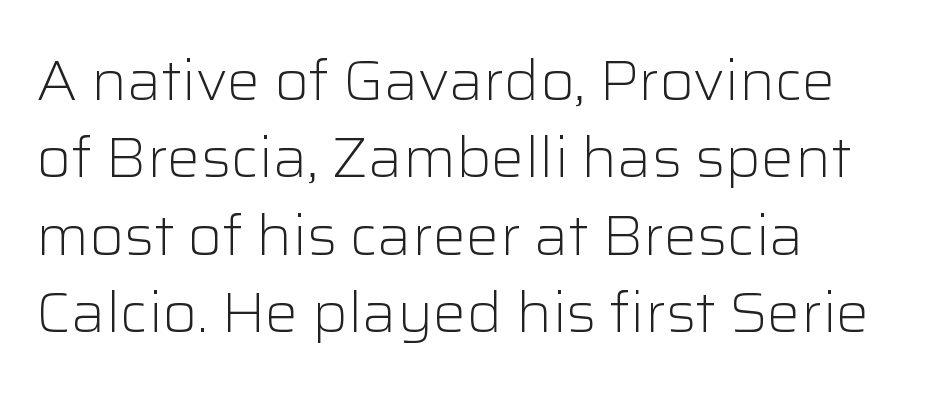
Where is the straight margin? On the left. The axis of the letterforms is exactly vertical. Is the stroke heavy? The answer is a plain regular-or-lighter. Underlining? Definitely not there.
